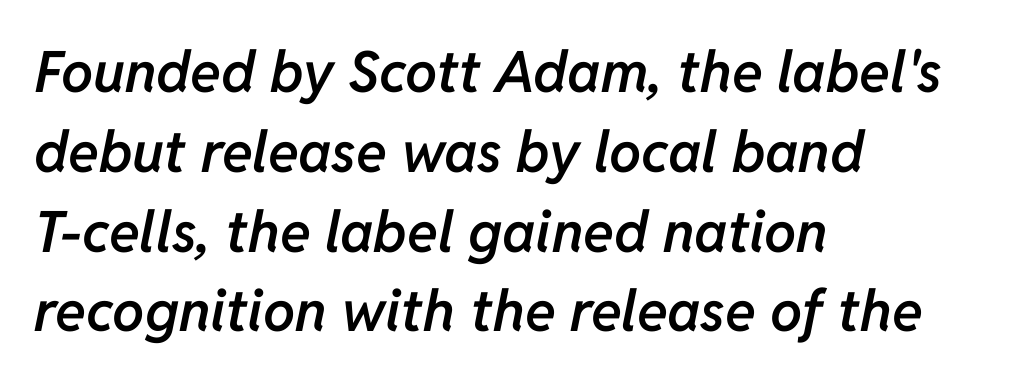
The paragraph shown leans on its left margin. A bit beefed up — I'd call it semibold rather than bold. Check under the words: just untouched page. Standard letterfit; no display-style spreading of the glyphs.
